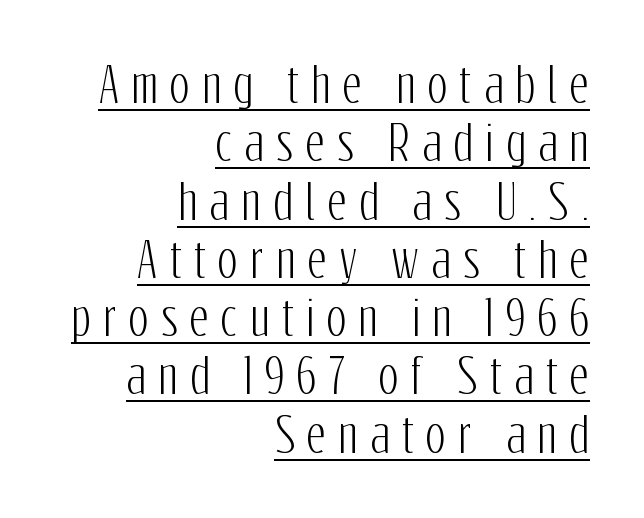
{"serif": "no", "italic": "no", "width": "condensed", "stroke_contrast": "low", "x_height": "medium", "monospaced": "no", "underline": "yes", "align": "right", "line_spacing_ratio": 1.24, "letter_spacing": "wide", "letter_spacing_em": 0.26, "glyph_px": 47}
